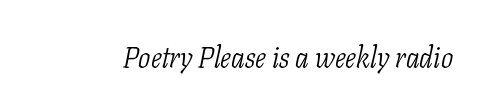
The image shows 29 px light, condensed serif type, italic (leaning right); set normal letter spacing, not underlined; low stroke contrast and a medium x-height.
